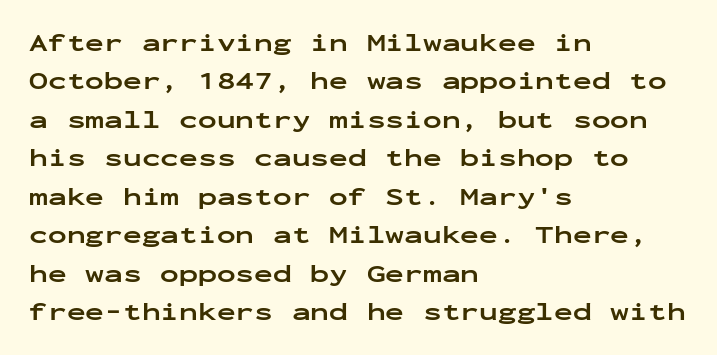
Here the glyphs are tracked normally, forming tight word shapes. Does the weight exceed regular? Yes, all the way to bold. The text block is weighted toward the left margin, trailing off unevenly rightward. Style check: upright. Notice how descenders clear the ascenders below comfortably — that's standard leading. Glance below the letters and you will spot only blank space.
